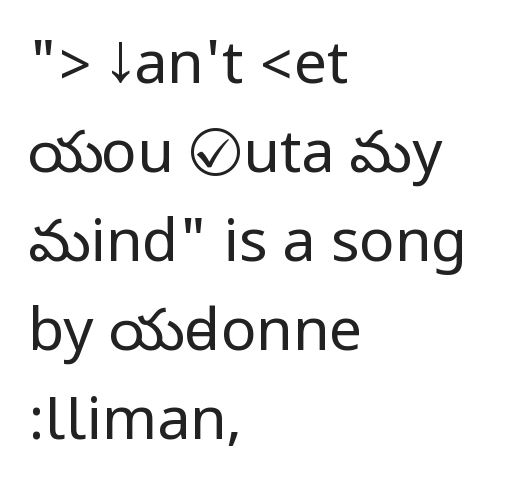
Q: Is the text bold? A: No.
Q: Is the text italic (slanted)? A: No, it is upright.
Q: Is the typeface a serif or a sans-serif typeface? A: Sans-serif.
Q: Is the text underlined? A: No.
Q: How is the paragraph aligned? A: Left-aligned.
Q: Is the spacing between letters normal or unusually wide? A: Normal.
Q: Is the spacing between lines tight, normal or loose? A: Normal.
Q: Width (condensed, normal, or wide)? A: Condensed.
Q: Stroke contrast? A: Low.
